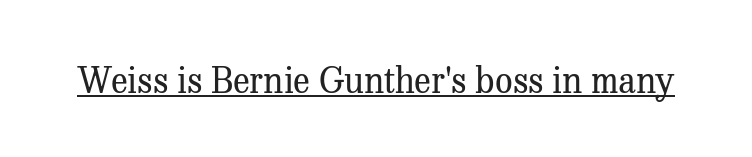
The lettering holds an erect, upright posture throughout. The horizontal fit of the characters is conventional and even. Is this a fixed-width face? No — the glyphs have proportional, varying widths. Stem width sits at or under what a default text font uses.
